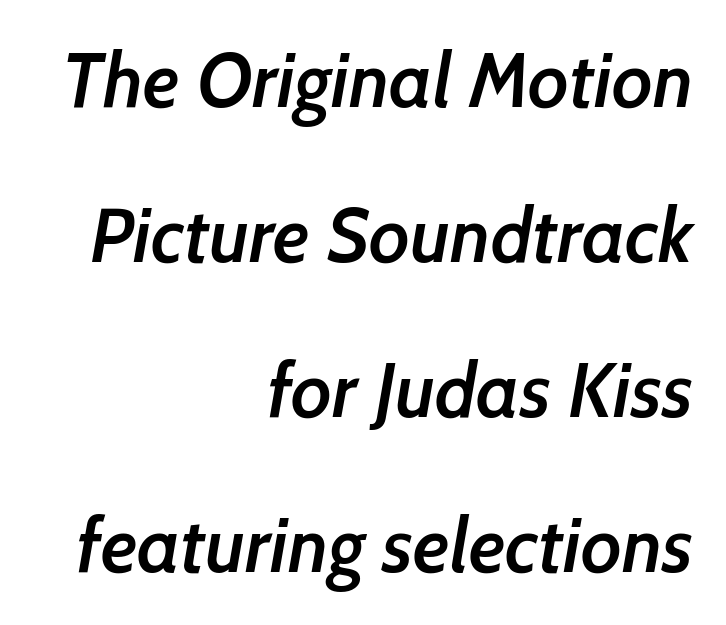
No feet cap the strokes, marking this as sans-serif type. The paragraph has a hard right edge and a soft left edge. Plain, unruled lines of type. Honestly, the letter spacing is just normal — you wouldn't notice it. The rendering uses natural spacing where letterforms have individual widths.
